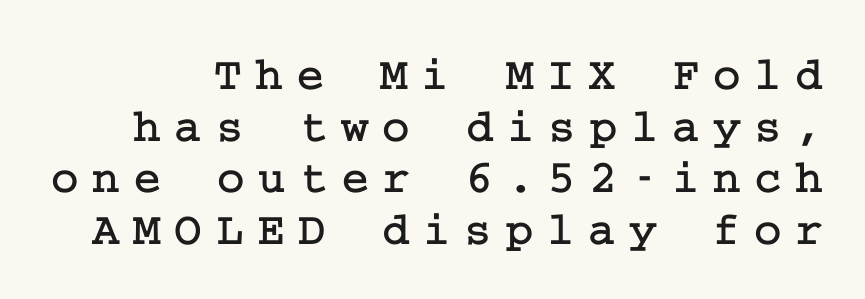
The axis of the letterforms is exactly vertical. Successive baselines arrive quickly, one right under another. What stands out about the letter spacing? Its width — letters are far apart. The zone under the glyphs is completely vacant. Little horizontal feet cap the strokes, marking this as serif type.
